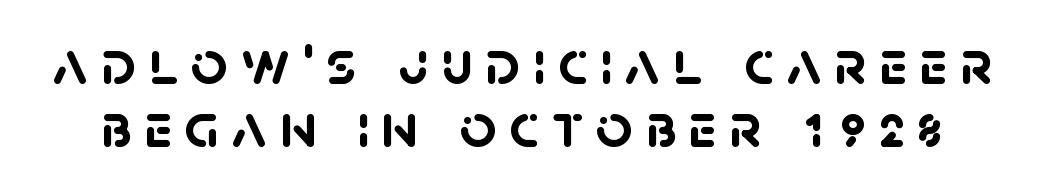
The image shows 64 px semibold sans-serif type; set tight line spacing (0.99x), not underlined; low stroke contrast and a large x-height.
